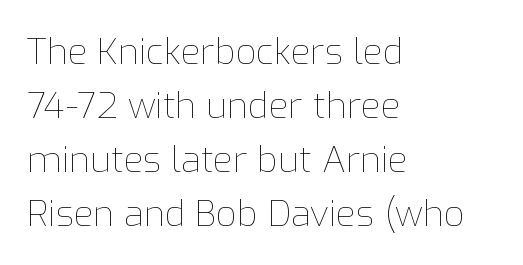
The image shows 36 px thin type, upright; set left-aligned, normal line spacing (1.5x), normal letter spacing, not underlined; low stroke contrast and a medium x-height.
